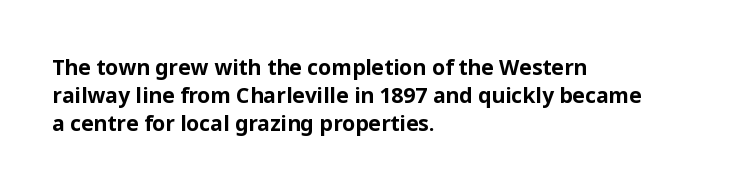
{"italic": "no", "bold": "yes", "underline": "no", "align": "left", "line_spacing": "normal", "line_spacing_ratio": 1.34, "letter_spacing": "normal", "letter_spacing_em": 0.0, "glyph_px": 21}
